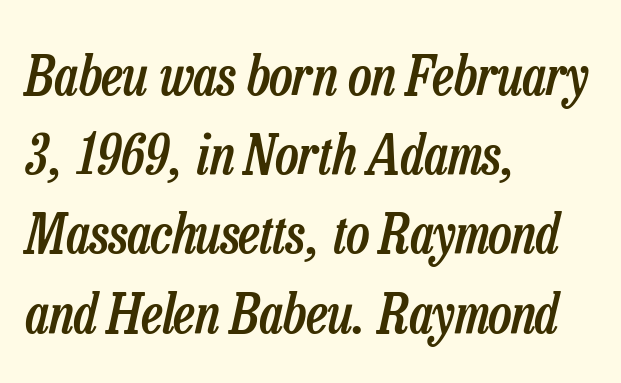
{"italic": "yes", "lean": "right", "slant_degrees": 13, "bold": "semi", "weight": "semibold", "width": "condensed", "stroke_contrast": "low", "x_height": "medium", "monospaced": "no", "underline": "no", "align": "left", "line_spacing": "normal", "line_spacing_ratio": 1.44, "letter_spacing": "normal", "letter_spacing_em": 0.0, "glyph_px": 55}
